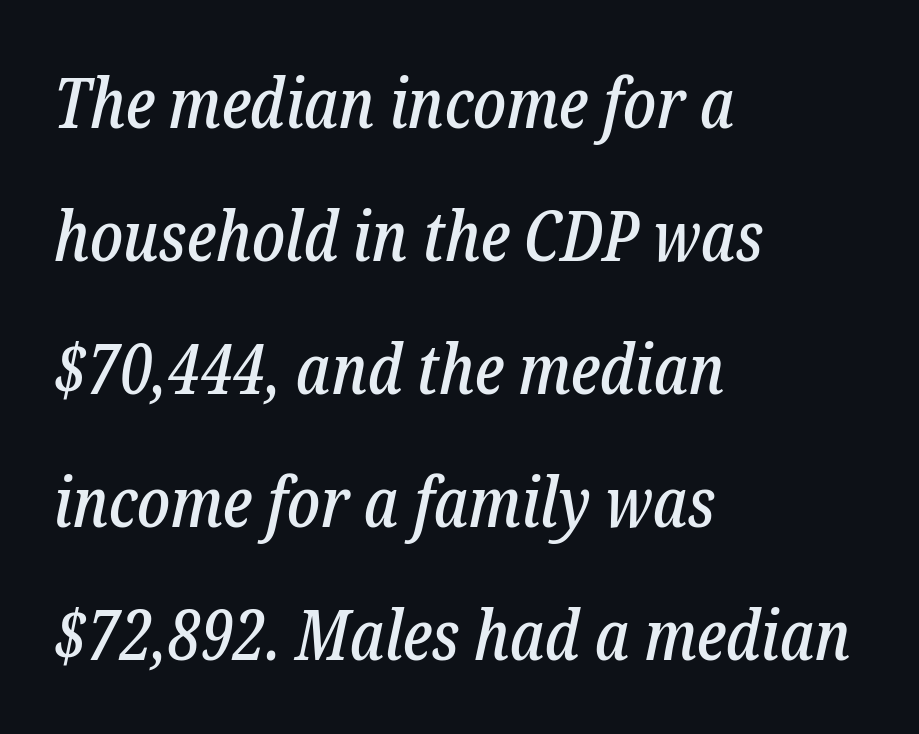
Spacing verdict: proportional, widths tailored to each character. You could fit nearly another row in the gap between these rows. The tracking reads as untouched default to a designer's eye. A serif font was chosen for this passage.
